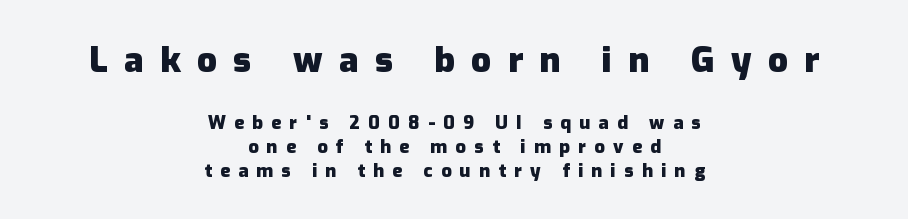
Q: Is the text bold? A: Yes.
Q: Is the text italic (slanted)? A: No, it is upright.
Q: Is the typeface a serif or a sans-serif typeface? A: Sans-serif.
Q: Is the text underlined? A: No.
Q: How is the paragraph aligned? A: Centered.
Q: Is the spacing between letters normal or unusually wide? A: Unusually wide.
Q: Is the spacing between lines tight, normal or loose? A: Normal.
Q: Which block of text is set in a larger size, the first (top) or the second (bottom)? A: The first (top) one.
Q: Width (condensed, normal, or wide)? A: Normal.
Q: Stroke contrast? A: Low.
Q: x-height? A: Medium.
Q: Monospaced? A: No.
